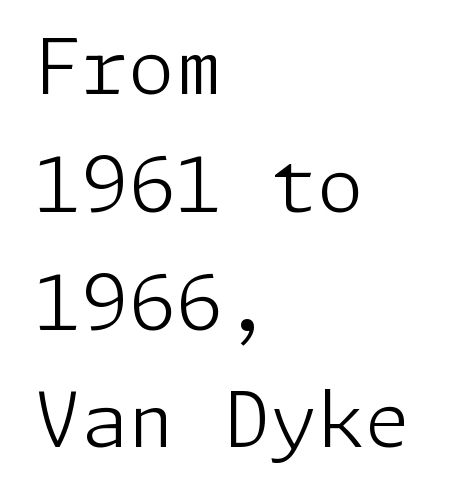
Q: Is the text bold? A: No.
Q: Is the text italic (slanted)? A: No, it is upright.
Q: Is the typeface a serif or a sans-serif typeface? A: Sans-serif.
Q: Is the text underlined? A: No.
Q: How is the paragraph aligned? A: Left-aligned.
Q: Is the spacing between letters normal or unusually wide? A: Normal.
Q: Is the spacing between lines tight, normal or loose? A: Normal.
Q: Width (condensed, normal, or wide)? A: Normal.
Q: Stroke contrast? A: Low.
Q: x-height? A: Medium.
